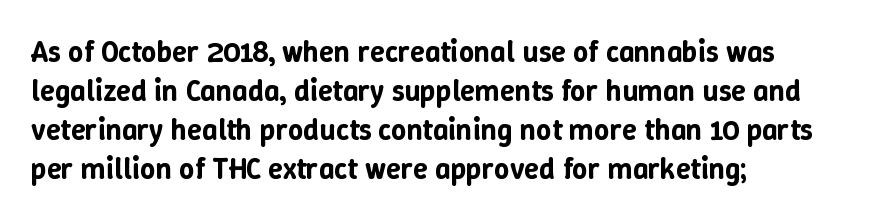
Q: Is the text italic (slanted)? A: No, it is upright.
Q: Is the text underlined? A: No.
Q: How is the paragraph aligned? A: Left-aligned.
Q: Is the spacing between letters normal or unusually wide? A: Normal.
Q: Is the spacing between lines tight, normal or loose? A: Normal.
Q: Width (condensed, normal, or wide)? A: Normal.
Q: Stroke contrast? A: Low.
Q: x-height? A: Medium.
Q: Monospaced? A: No.
